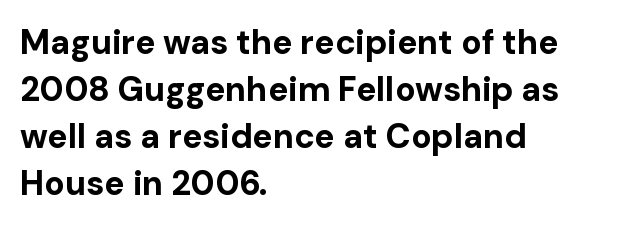
{"serif": "no", "italic": "no", "bold": "yes", "weight": "bold", "width": "normal", "stroke_contrast": "low", "x_height": "medium", "monospaced": "no", "underline": "no", "align": "left", "line_spacing": "normal", "line_spacing_ratio": 1.38, "letter_spacing": "normal", "letter_spacing_em": 0.0, "glyph_px": 34}
